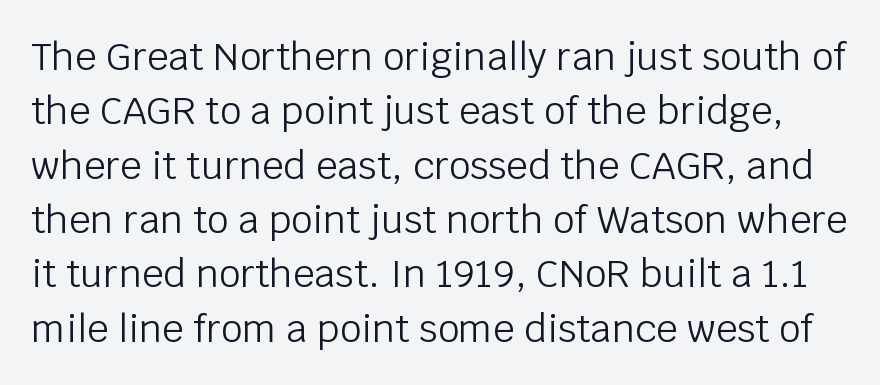
These lines keep a tight, regular rhythm from letter to letter. Normally led — the rows are evenly, conventionally spaced. The space beneath each line is pristine and unruled. The specimen reads as upright at a glance. Grotesque or geometric, the face here clearly has no serifs.
